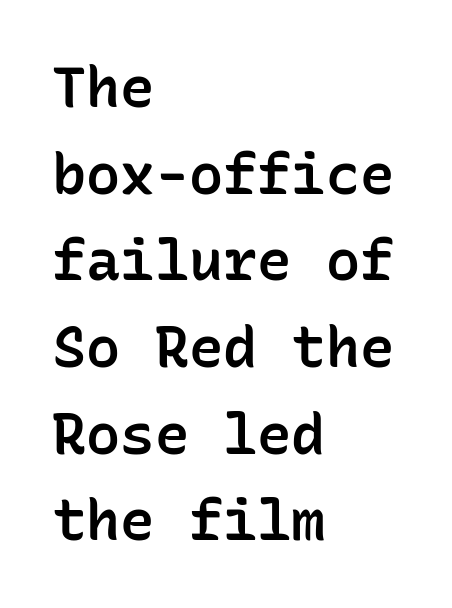
The glyphs in this specimen are sans serif. Short note: letters normally spaced. The rendering uses typewriter-style spacing with identical character cells. Each row of text sits above clean, open space. Line beginnings align vertically; line endings do not. Does the weight exceed regular? Yes, but only to semibold.
